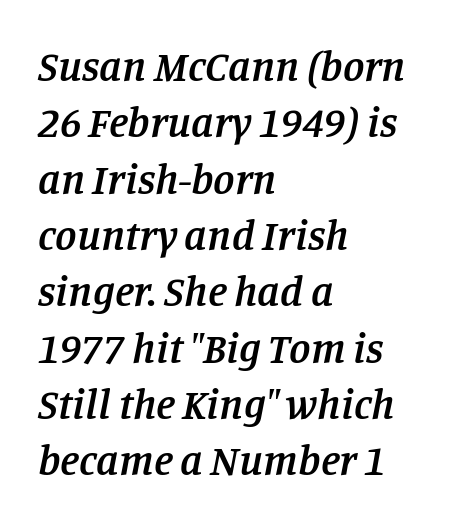
{"serif": "yes", "italic": "yes", "lean": "right", "slant_degrees": 11, "bold": "semi", "weight": "semibold", "width": "normal", "stroke_contrast": "low", "x_height": "large", "monospaced": "no", "underline": "no", "align": "left", "line_spacing": "normal", "line_spacing_ratio": 1.31, "letter_spacing": "normal", "letter_spacing_em": 0.0, "glyph_px": 43}
